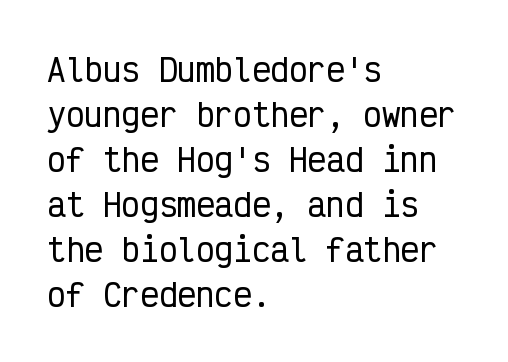
The image shows 31 px condensed sans-serif type, upright, monospaced; set left-aligned, normal line spacing (1.45x), normal letter spacing, not underlined; low stroke contrast and a medium x-height.
